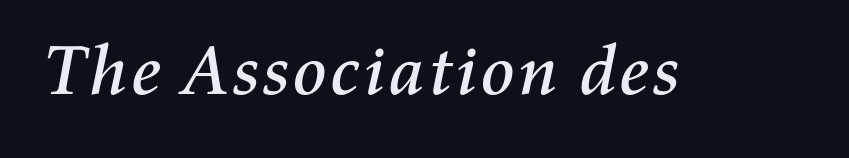
Q: Is the text italic (slanted)? A: Yes, it leans right by about 11 degrees.
Q: Is the text underlined? A: No.
Q: Is the spacing between letters normal or unusually wide? A: Normal.
Q: Width (condensed, normal, or wide)? A: Normal.
Q: Stroke contrast? A: Medium.
Q: x-height? A: Medium.
Q: Monospaced? A: No.
